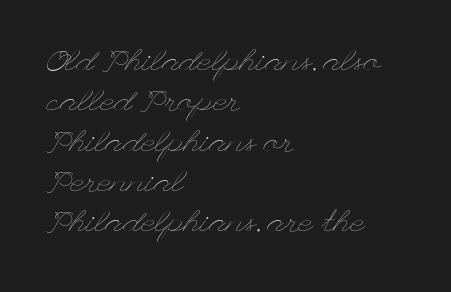
The image shows 31 px thin, wide type; set left-aligned, normal line spacing (1.3x), normal letter spacing, not underlined; low stroke contrast and a small x-height.
